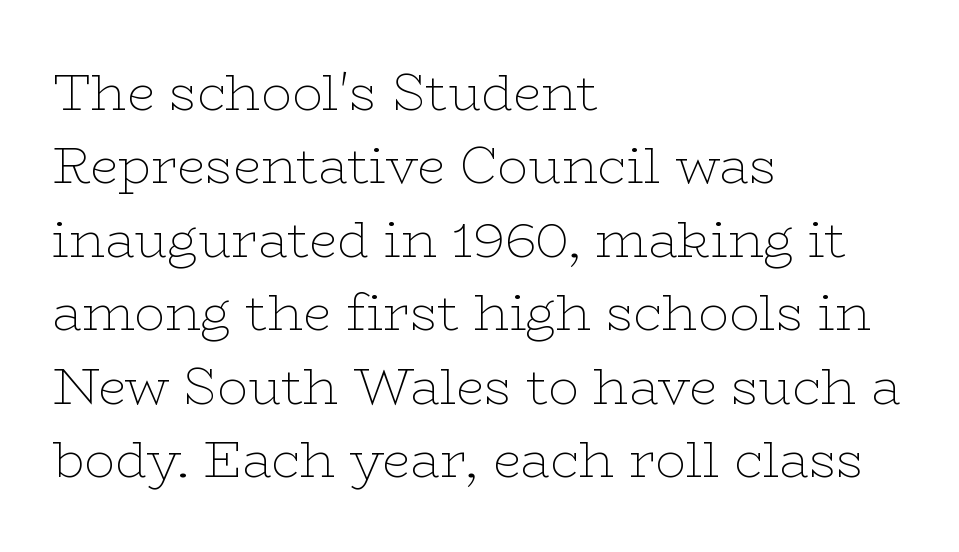
Q: Is the text bold? A: No.
Q: Is the text italic (slanted)? A: No, it is upright.
Q: Is the typeface a serif or a sans-serif typeface? A: Serif.
Q: Is the text underlined? A: No.
Q: How is the paragraph aligned? A: Left-aligned.
Q: Is the spacing between letters normal or unusually wide? A: Normal.
Q: Is the spacing between lines tight, normal or loose? A: Normal.
Q: Width (condensed, normal, or wide)? A: Wide.
Q: Stroke contrast? A: Low.
Q: x-height? A: Medium.
Q: Monospaced? A: No.
